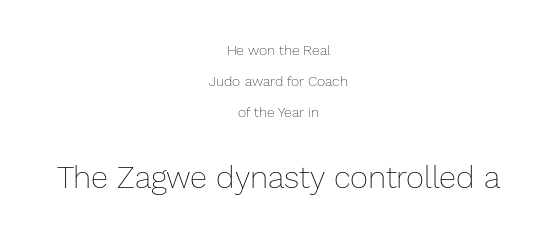
Q: Is the text bold? A: No.
Q: Is the text italic (slanted)? A: No, it is upright.
Q: Is the text underlined? A: No.
Q: How is the paragraph aligned? A: Centered.
Q: Is the spacing between letters normal or unusually wide? A: Normal.
Q: Is the spacing between lines tight, normal or loose? A: Loose.
Q: Which block of text is set in a larger size, the first (top) or the second (bottom)? A: The second (bottom) one.
Q: Width (condensed, normal, or wide)? A: Normal.
Q: Stroke contrast? A: Low.
Q: x-height? A: Medium.
Q: Monospaced? A: No.
